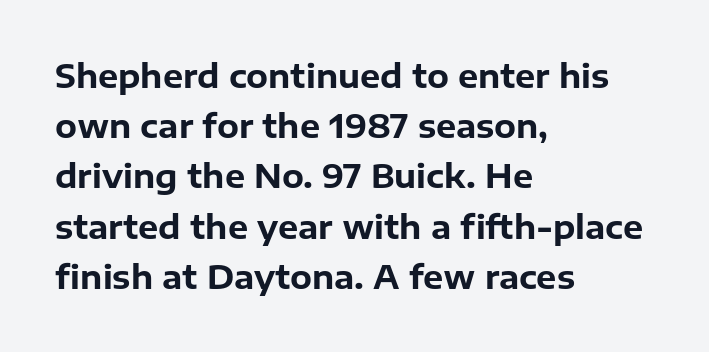
The image shows 32 px bold sans-serif type, upright; set left-aligned, normal line spacing (1.57x), normal letter spacing, not underlined; low stroke contrast and a medium x-height.
